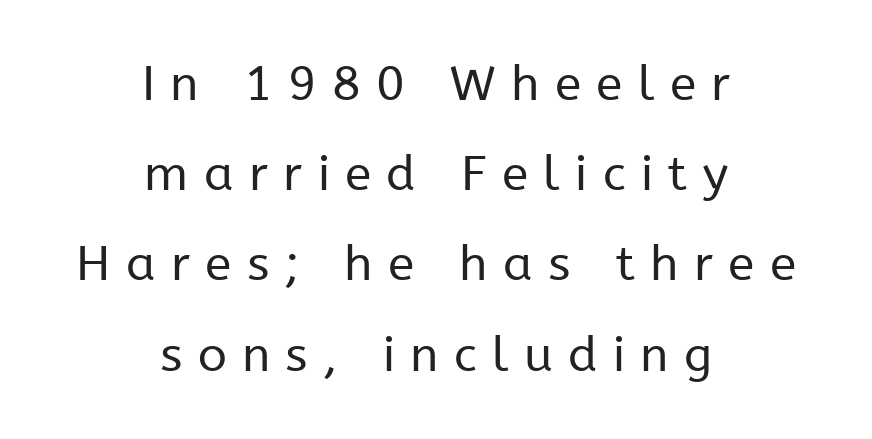
Check under the words: just untouched page. The lines are quadded center. The glyphs in this specimen are sans serif. The rendering inserts visible extra space after every character. This sample has the flowing, uneven cadence of proportional lettering.
